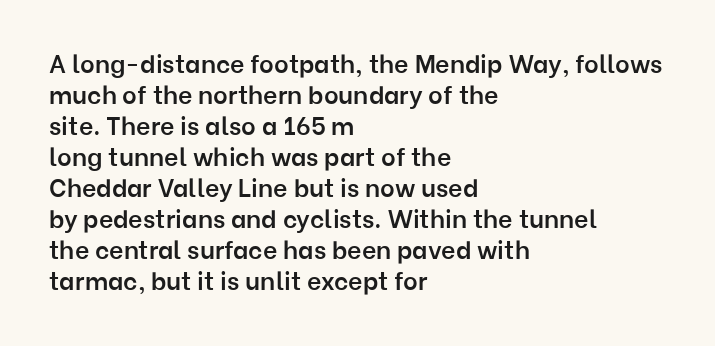
{"italic": "no", "bold": "semi", "underline": "no", "align": "left", "line_spacing_ratio": 1.24, "letter_spacing": "normal", "letter_spacing_em": 0.0, "glyph_px": 25}
